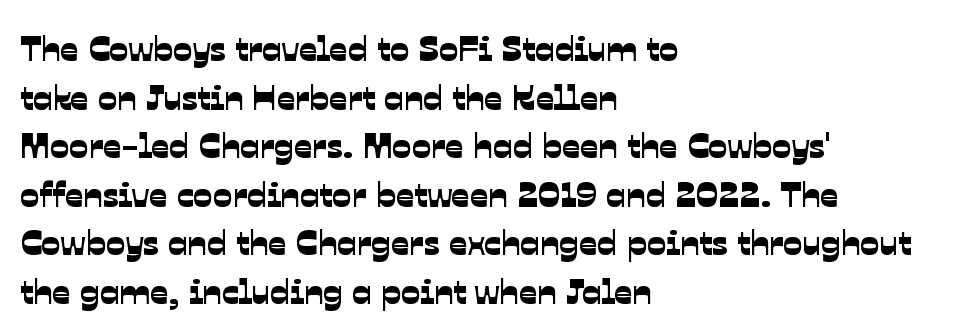
A student would call this left alignment; a typographer would say flush left, rag right. Lines of text with bare space underneath. Each new line begins a customary step beneath the previous one. The characters display no serif detailing; their extremities are plain.
